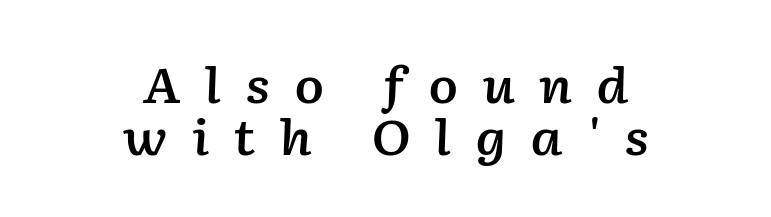
Q: Is the text bold? A: Semi-bold.
Q: Is the text italic (slanted)? A: Yes, it leans right by about 2 degrees.
Q: Is the text underlined? A: No.
Q: How is the paragraph aligned? A: Centered.
Q: Is the spacing between letters normal or unusually wide? A: Unusually wide.
Q: Is the spacing between lines tight, normal or loose? A: Tight.
Q: Width (condensed, normal, or wide)? A: Normal.
Q: Stroke contrast? A: Low.
Q: x-height? A: Medium.
Q: Monospaced? A: No.
